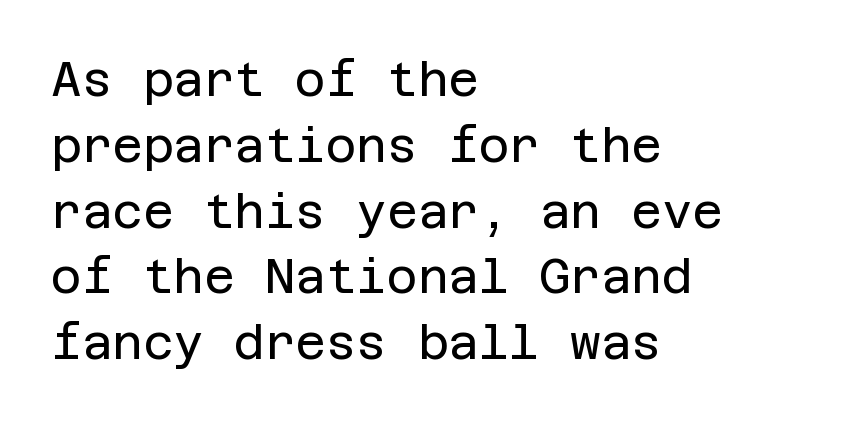
{"serif": "no", "italic": "no", "bold": "no", "weight": "regular", "width": "normal", "stroke_contrast": "low", "x_height": "large", "underline": "no", "align": "left", "line_spacing": "normal", "line_spacing_ratio": 1.4, "letter_spacing": "normal", "letter_spacing_em": 0.0, "glyph_px": 47}
